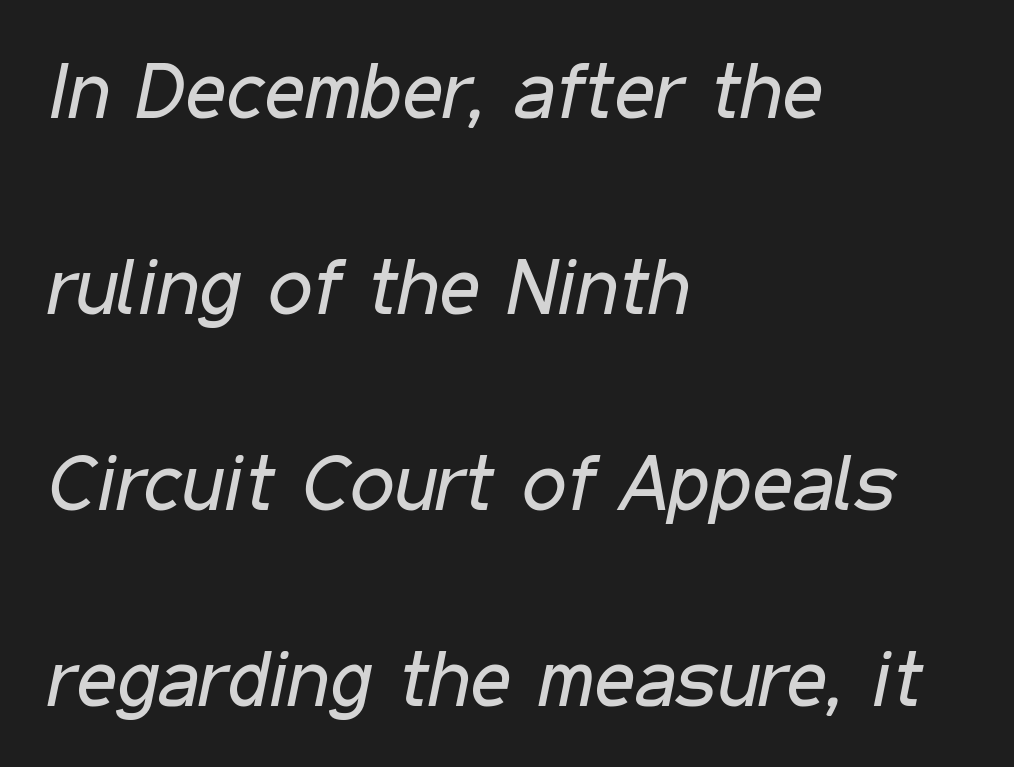
Q: Is the text bold? A: No.
Q: Is the text italic (slanted)? A: Yes, it leans right by about 11 degrees.
Q: Is the text underlined? A: No.
Q: How is the paragraph aligned? A: Left-aligned.
Q: Is the spacing between letters normal or unusually wide? A: Normal.
Q: Is the spacing between lines tight, normal or loose? A: Loose.
Q: Width (condensed, normal, or wide)? A: Condensed.
Q: Stroke contrast? A: Low.
Q: x-height? A: Medium.
Q: Monospaced? A: No.
